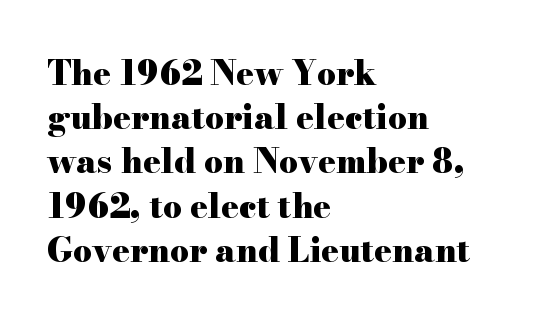
The typeface chosen for these lines features serifs. Descenders hang freely into open space. The font is running at its bold setting. The text block is weighted toward the left margin, trailing off unevenly rightward.
